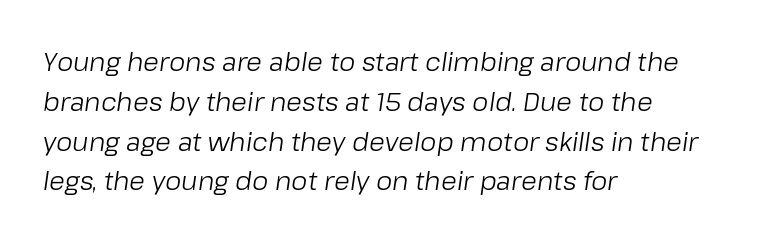
The lettering tilts uniformly, giving the passage an italic look. The characters are drawn with everyday or finer stroke widths. Baseline-to-baseline distance is the conventional proportion of letter height. Layout note: lines flush left. Has an underline been added? It has not.
